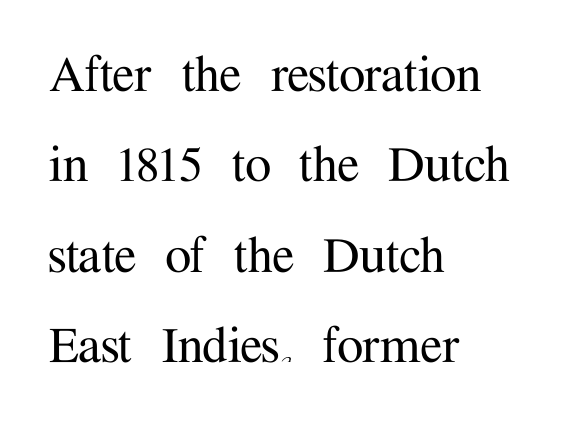
{"serif": "yes", "italic": "no", "width": "normal", "stroke_contrast": "medium", "x_height": "medium", "monospaced": "no", "underline": "no", "align": "left", "line_spacing": "normal", "line_spacing_ratio": 1.53, "letter_spacing": "normal", "letter_spacing_em": 0.0, "glyph_px": 59}
